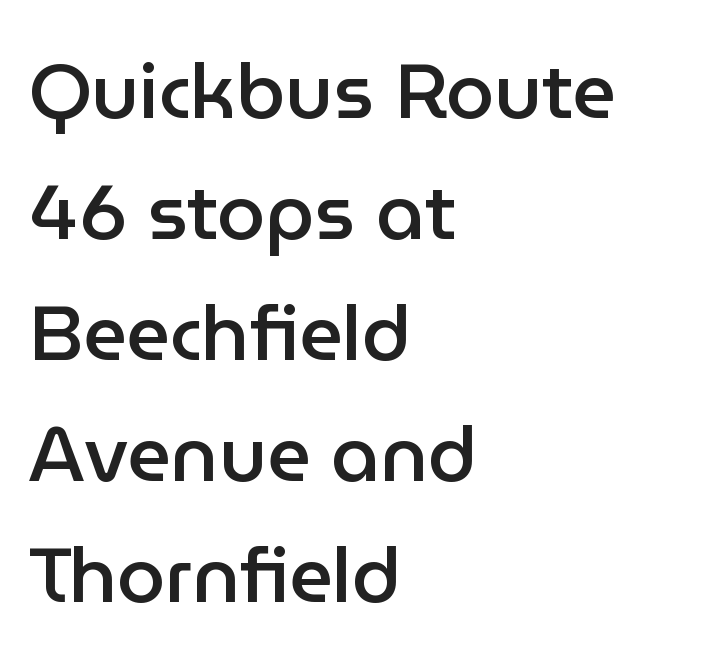
{"serif": "no", "italic": "no", "bold": "semi", "weight": "semibold", "width": "normal", "stroke_contrast": "low", "x_height": "medium", "monospaced": "no", "underline": "no", "align": "left", "line_spacing": "normal", "line_spacing_ratio": 1.57, "letter_spacing": "normal", "letter_spacing_em": 0.0, "glyph_px": 77}
